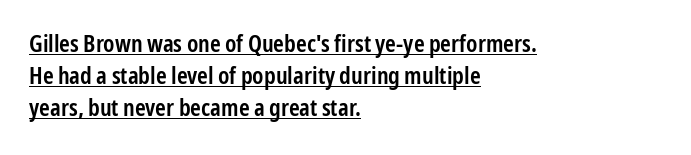
Regarding leading, the lines here are spaced in the standard way. The axis of the letterforms is exactly vertical. The passage shown is underscored from start to finish. Layout note: lines flush left. The horizontal fit of the characters is conventional and even. Emphasis by weight is partial: semibold.
